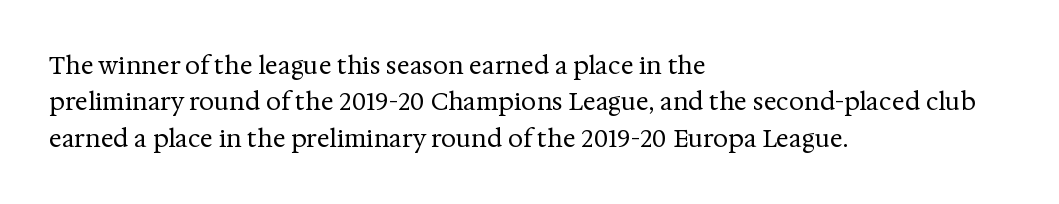
The image shows 24 px text type, upright; set left-aligned, normal line spacing (1.52x), normal letter spacing, not underlined.
